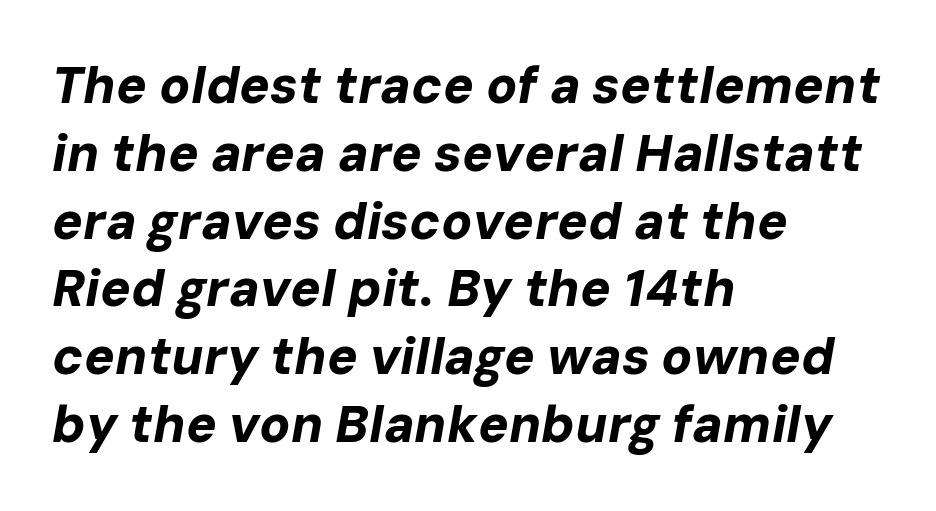
The image shows 51 px bold type, italic (leaning right); set left-aligned, normal line spacing (1.33x), normal letter spacing, not underlined; low stroke contrast and a medium x-height.
